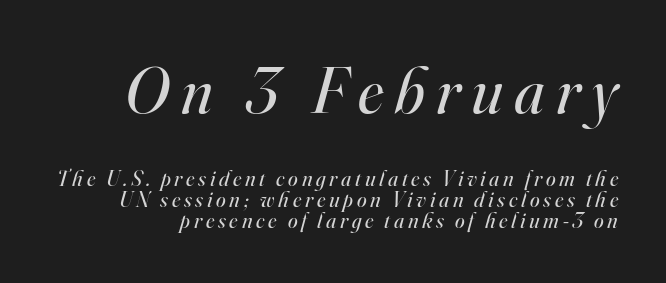
The image shows 66 px regular-weight serif type, italic (leaning right); set tight line spacing (0.96x), not underlined; the first (top) block is 3.0x larger; high stroke contrast and a small x-height.
